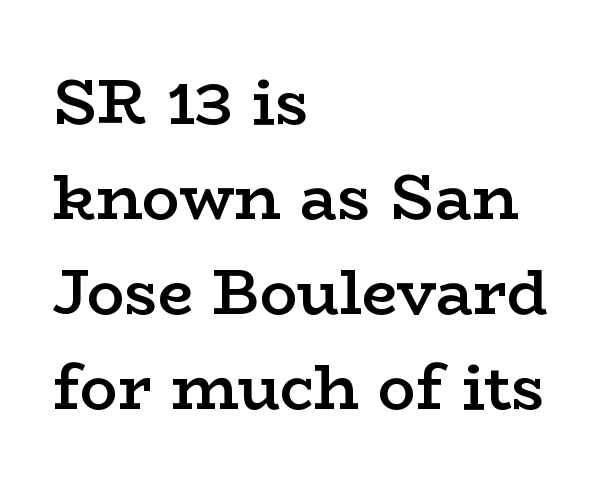
Words appear dense and cohesive because spacing is normal. Line beginnings align vertically; line endings do not. Its strokes are somewhat broadened, the hallmark of semibold type. Varying glyph widths throughout — classic text-font behaviour. Italic? Not at all — the glyphs are vertical.
